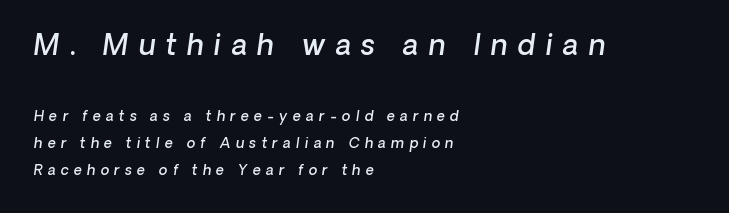
The image shows 28 px semibold sans-serif type; set left-aligned, loose line spacing (1.92x), unusually wide letter spacing (+0.37 em), not underlined; the first (top) block is 2.0x larger; low stroke contrast and a medium x-height.
